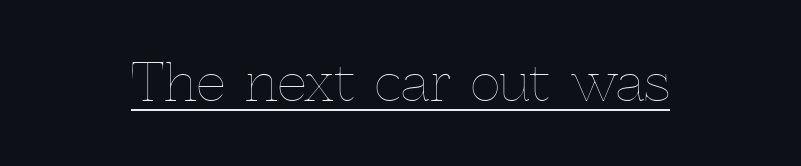
Q: Is the text bold? A: No.
Q: Is the text italic (slanted)? A: No, it is upright.
Q: Is the text underlined? A: Yes.
Q: Is the spacing between letters normal or unusually wide? A: Normal.
Q: Width (condensed, normal, or wide)? A: Normal.
Q: x-height? A: Medium.
Q: Monospaced? A: No.
